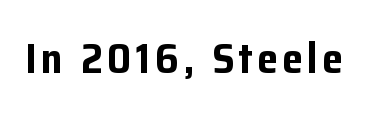
Strong, thick strokes mark this as bold type. Tall strokes in this sample are plumb rather than angled. Here the designer chose a conventional face with non-uniform glyph widths. Check under the words: just untouched page.
